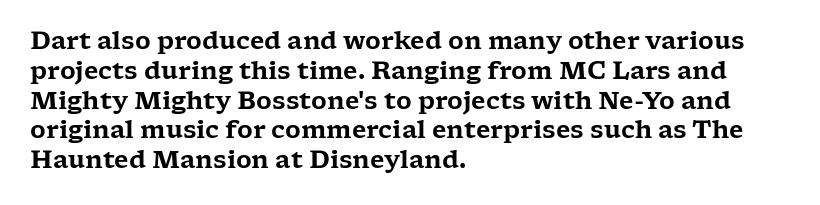
{"italic": "no", "underline": "no", "align": "left", "line_spacing_ratio": 1.24, "letter_spacing": "normal", "letter_spacing_em": 0.0, "glyph_px": 24}
